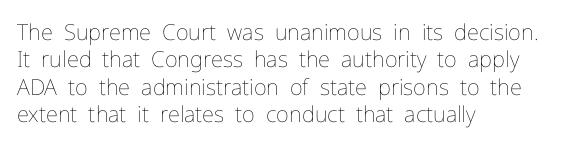
Q: Is the text bold? A: No.
Q: Is the text italic (slanted)? A: No, it is upright.
Q: Is the text underlined? A: No.
Q: How is the paragraph aligned? A: Left-aligned.
Q: Is the spacing between letters normal or unusually wide? A: Normal.
